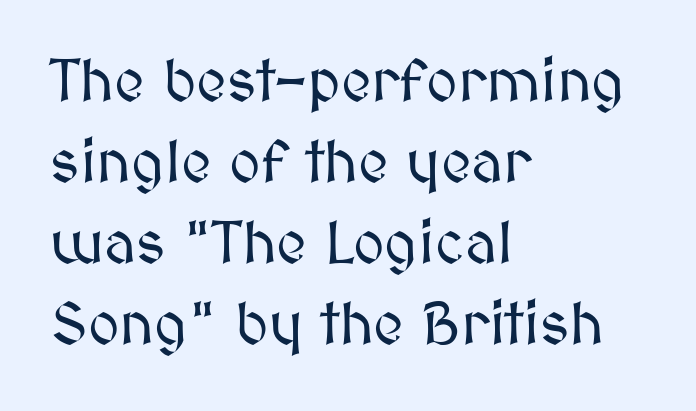
Q: Is the text italic (slanted)? A: No, it is upright.
Q: Is the text underlined? A: No.
Q: How is the paragraph aligned? A: Left-aligned.
Q: Is the spacing between letters normal or unusually wide? A: Normal.
Q: Is the spacing between lines tight, normal or loose? A: Normal.
Q: Width (condensed, normal, or wide)? A: Normal.
Q: Stroke contrast? A: Medium.
Q: x-height? A: Medium.
Q: Monospaced? A: No.
